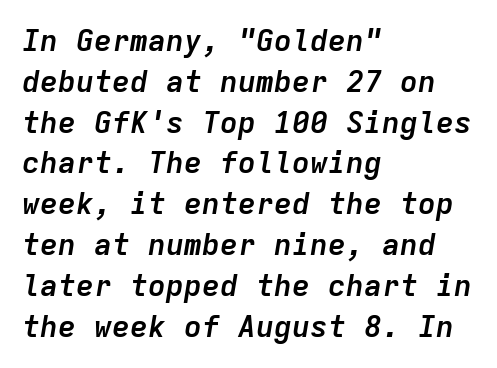
The image shows 30 px semibold type, italic (leaning right), monospaced; set left-aligned, normal line spacing (1.36x), normal letter spacing, not underlined; low stroke contrast and a medium x-height.
